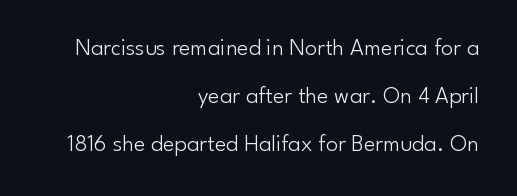
The image shows 24 px text type, upright; set right-aligned, loose line spacing (2.01x), normal letter spacing, not underlined.
